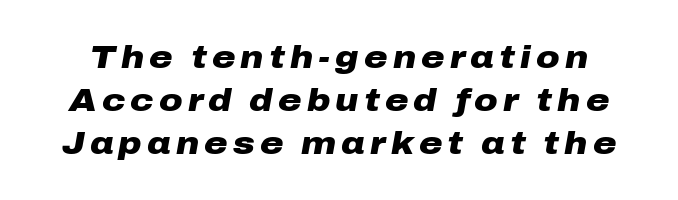
The image shows 32 px heavy, wide type, italic (leaning right); set normal line spacing (1.34x), not underlined; low stroke contrast and a medium x-height.
